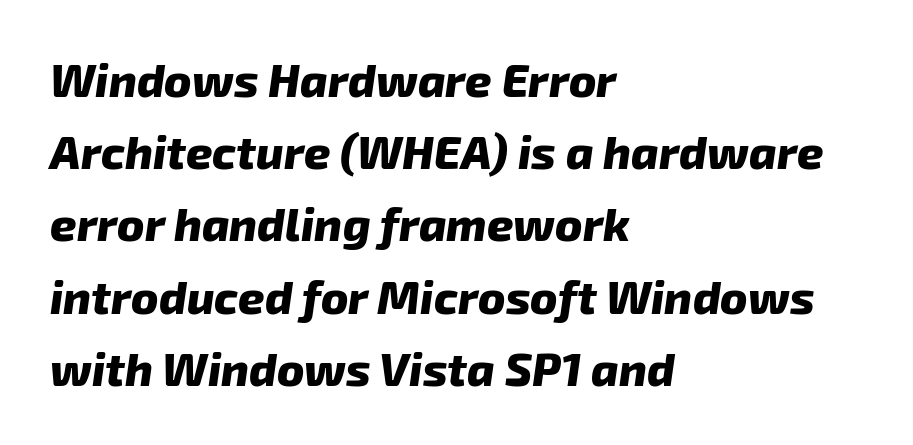
{"serif": "no", "bold": "yes", "weight": "heavy", "width": "normal", "stroke_contrast": "low", "x_height": "medium", "monospaced": "no", "underline": "no", "align": "left", "line_spacing": "normal", "line_spacing_ratio": 1.57, "letter_spacing": "normal", "letter_spacing_em": 0.0, "glyph_px": 46}
